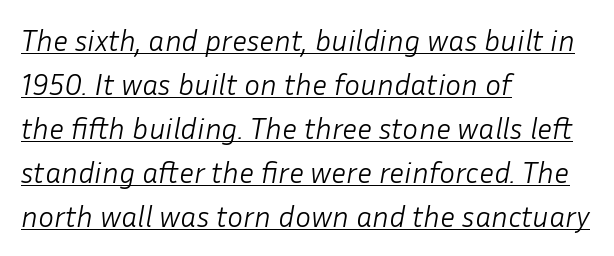
Q: Is the text bold? A: No.
Q: Is the text italic (slanted)? A: Yes, it leans right by about 10 degrees.
Q: Is the text underlined? A: Yes.
Q: How is the paragraph aligned? A: Left-aligned.
Q: Is the spacing between letters normal or unusually wide? A: Normal.
Q: Is the spacing between lines tight, normal or loose? A: Normal.
Q: Width (condensed, normal, or wide)? A: Normal.
Q: Stroke contrast? A: Low.
Q: x-height? A: Medium.
Q: Monospaced? A: No.
